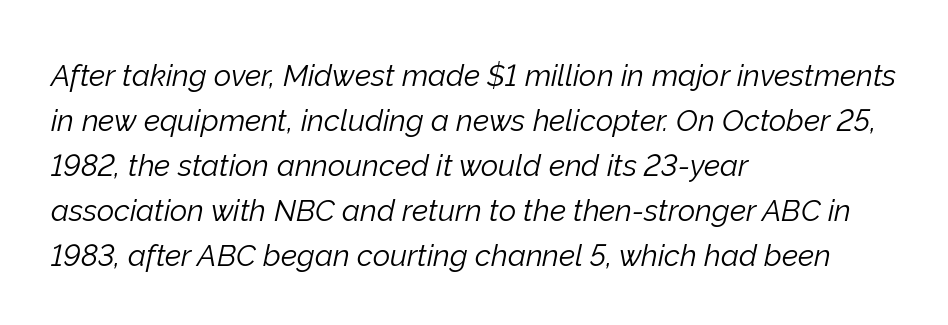
Here the glyphs are tracked normally, forming tight word shapes. A normal amount of white space separates one row of letters from the next. One-word summary of the alignment: left. Here the designer chose a conventional face with non-uniform glyph widths. The axis of the letterforms is tilted away from vertical. Just letters on the line, the space beneath them empty.
